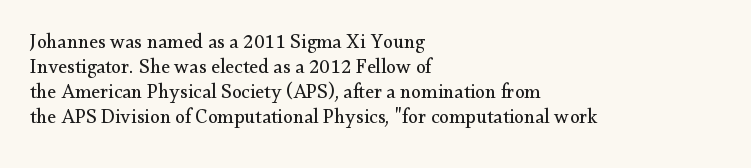
The image shows 20 px text type, upright; set left-aligned, normal line spacing (1.25x), normal letter spacing, not underlined.
